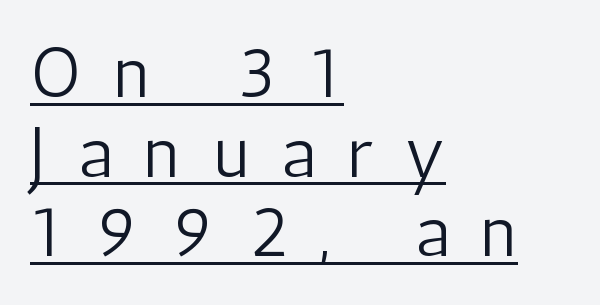
The lines are quadded left. Letters have the restrained weight of plain body copy at most. This sample has the flowing, uneven cadence of proportional lettering. Every character sits straight up, as roman type does. These lines have a slow, spaced-out rhythm from letter to letter.
